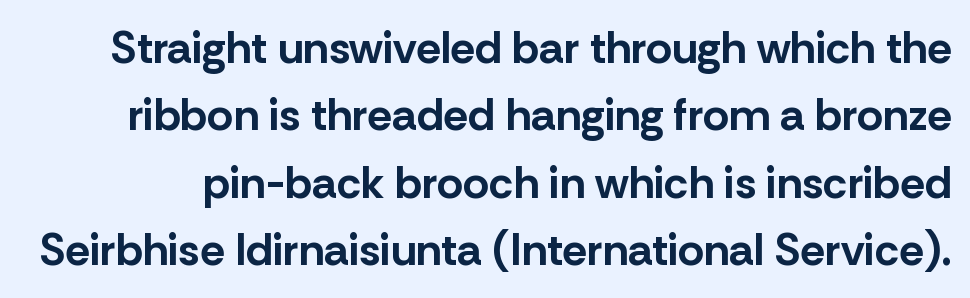
{"serif": "no", "italic": "no", "bold": "yes", "weight": "bold", "width": "normal", "stroke_contrast": "low", "x_height": "medium", "monospaced": "no", "underline": "no", "line_spacing": "normal", "line_spacing_ratio": 1.5, "letter_spacing": "normal", "letter_spacing_em": 0.0, "glyph_px": 45}
